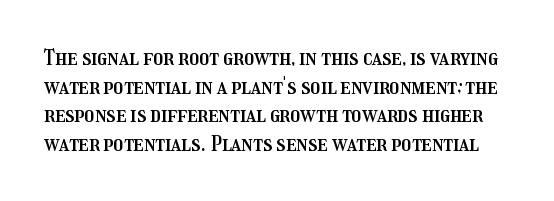
The image shows 22 px text type, upright; set normal line spacing (1.3x), normal letter spacing, not underlined.
